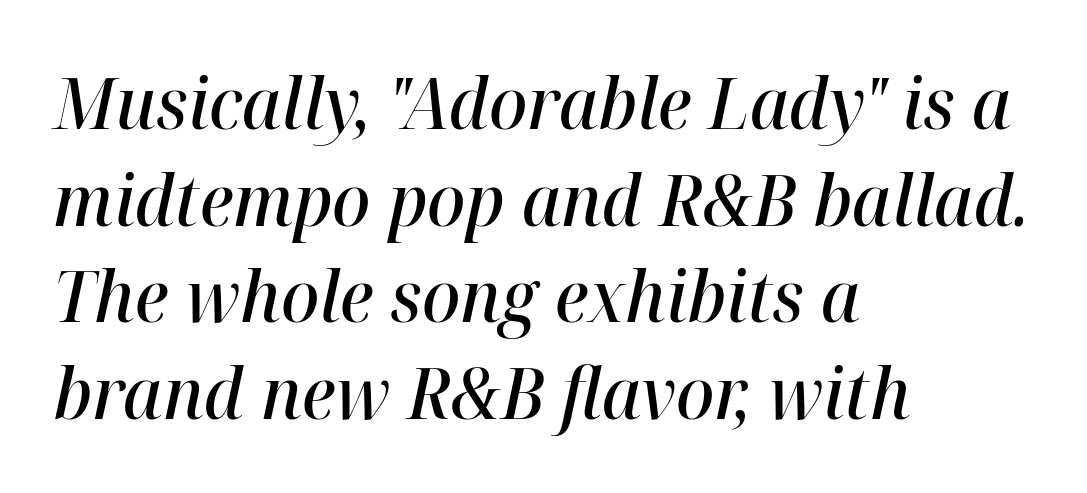
A normal amount of white space separates one row of letters from the next. This sample is left-justified, so line endings fall wherever the words run out. Lines of text with bare space underneath. The letters sit at their default tracking, neither squeezed nor spread. If you drew a line through each stem, it would be angled. Here the designer chose a conventional face with non-uniform glyph widths.
